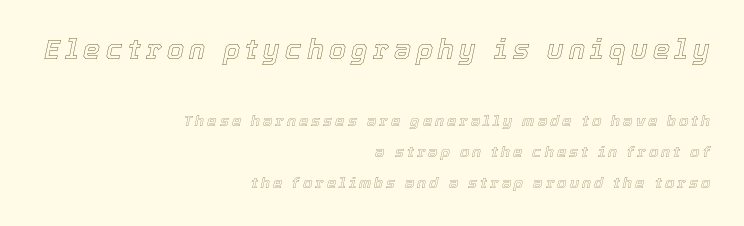
Q: Is the text italic (slanted)? A: Yes, it leans right by about 12 degrees.
Q: Is the text underlined? A: No.
Q: How is the paragraph aligned? A: Right-aligned.
Q: Is the spacing between letters normal or unusually wide? A: Unusually wide.
Q: Is the spacing between lines tight, normal or loose? A: Loose.
Q: Which block of text is set in a larger size, the first (top) or the second (bottom)? A: The first (top) one.
